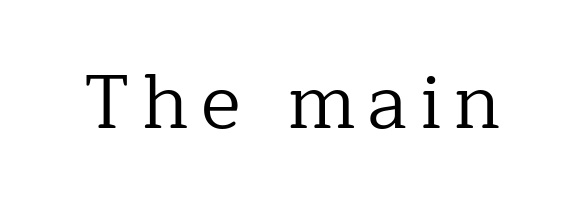
A clean baseline with only descenders dipping below it. Varying glyph widths throughout — classic text-font behaviour. Is there any slant? The stems are plumb. Vertical stems look standard width or narrower in stroke. What kind of face is this? One with serifs.
